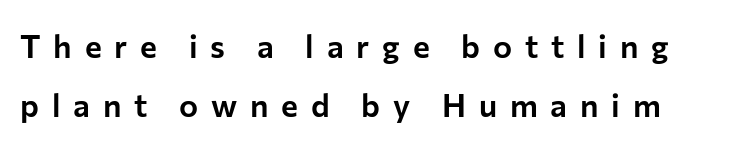
The image shows 32 px sans-serif type, upright; set line spacing 1.84x, unusually wide letter spacing (+0.4 em), not underlined; low stroke contrast and a medium x-height.
